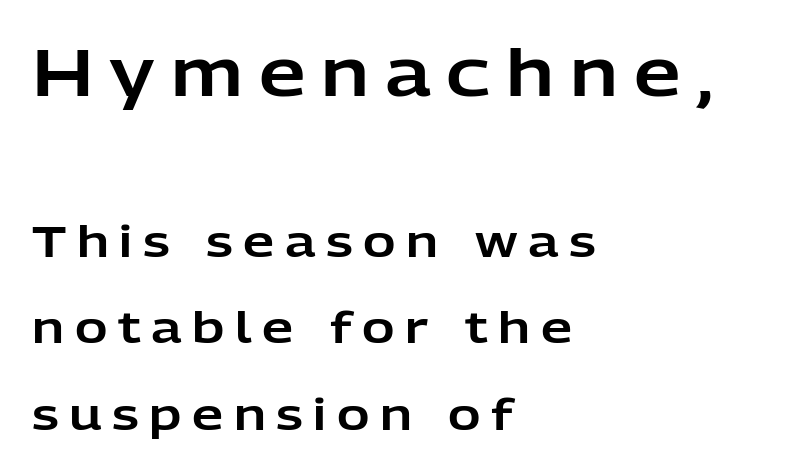
The specimen reads as upright at a glance. Check under the words: just untouched page. A typesetter would label this face a sans. Regarding leading, the lines here are spaced well apart. In CSS terms this would be text-align: left. This layout puts the oversized block above and the modest block below.
